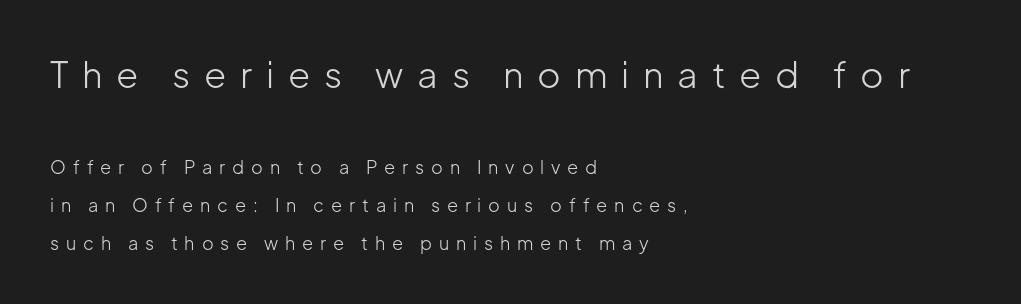
{"serif": "no", "italic": "no", "bold": "no", "weight": "light", "width": "normal", "stroke_contrast": "low", "x_height": "medium", "monospaced": "no", "underline": "no", "align": "left", "line_spacing": "loose", "line_spacing_ratio": 2.11, "letter_spacing": "wide", "letter_spacing_em": 0.38, "larger_block": "first", "size_ratio": 2.0, "glyph_px": 36}
